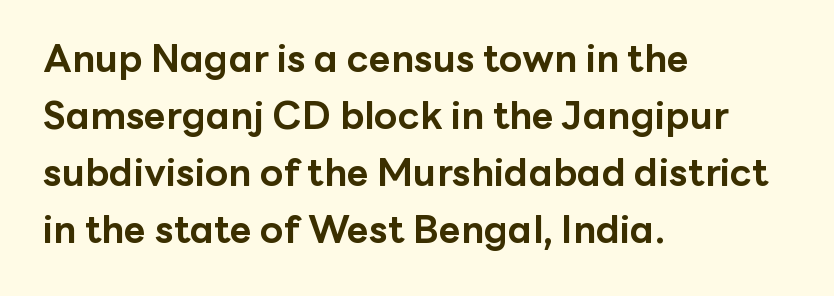
The image shows 38 px bold sans-serif type, upright; set left-aligned, normal line spacing (1.5x), normal letter spacing, not underlined; low stroke contrast and a medium x-height.
